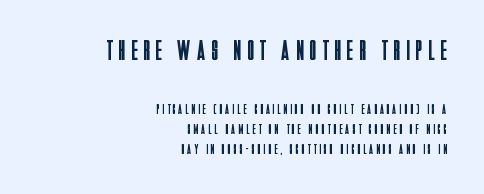
The image shows 29 px regular-weight, condensed sans-serif type, upright; set right-aligned, normal line spacing (1.44x), unusually wide letter spacing (+0.22 em), not underlined; the first (top) block is 2.07x larger; low stroke contrast and a large x-height.
